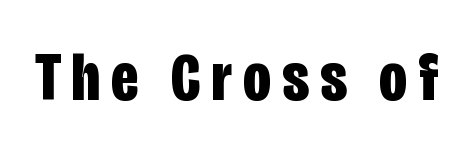
Q: Is the text bold? A: Yes.
Q: Is the text italic (slanted)? A: No, it is upright.
Q: Is the typeface a serif or a sans-serif typeface? A: Sans-serif.
Q: Is the text underlined? A: No.
Q: Width (condensed, normal, or wide)? A: Condensed.
Q: Stroke contrast? A: Low.
Q: x-height? A: Large.
Q: Monospaced? A: No.
